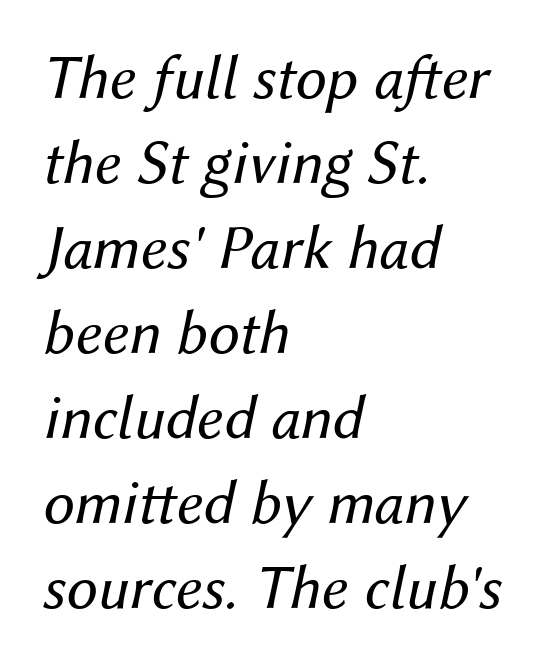
The image shows 63 px regular-weight type, italic (leaning right); set left-aligned, normal line spacing (1.35x), normal letter spacing, not underlined; medium stroke contrast and a medium x-height.
